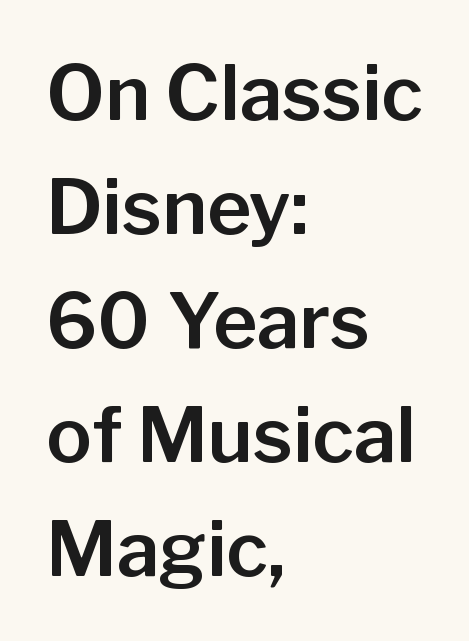
The image shows 76 px sans-serif type, upright; set left-aligned, normal line spacing (1.5x), normal letter spacing, not underlined; low stroke contrast and a medium x-height.
